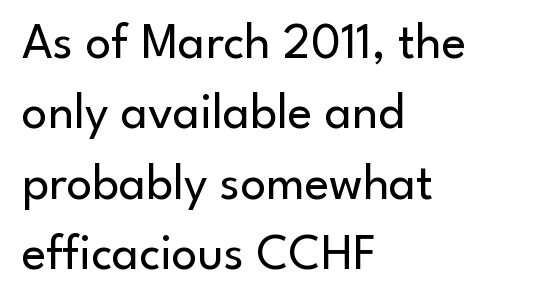
Layout note: lines flush left. If you drew a line through each stem, it would be perfectly vertical. Letter spacing: default. Baseline-to-baseline distance is the conventional proportion of letter height. Character widths vary here, with narrow letters taking less room than wide ones. In terms of letterform style, serifs are entirely absent.
